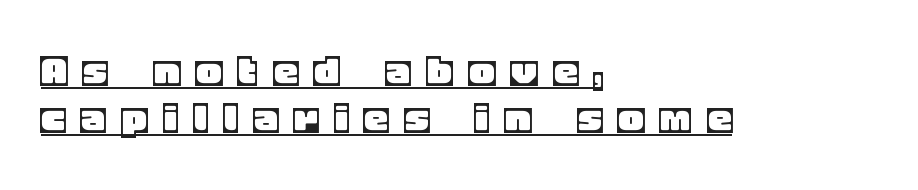
{"italic": "no", "width": "normal", "x_height": "large", "monospaced": "no", "underline": "yes", "align": "left", "line_spacing": "tight", "line_spacing_ratio": 0.98, "letter_spacing": "wide", "letter_spacing_em": 0.35, "glyph_px": 48}
